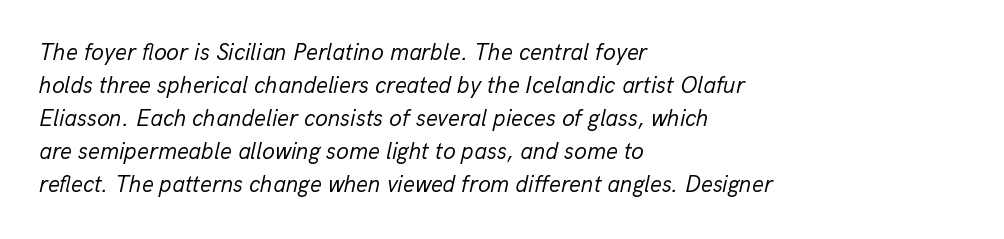
The image shows 23 px text type, italic (leaning right); set left-aligned, normal line spacing (1.44x), normal letter spacing, not underlined.
